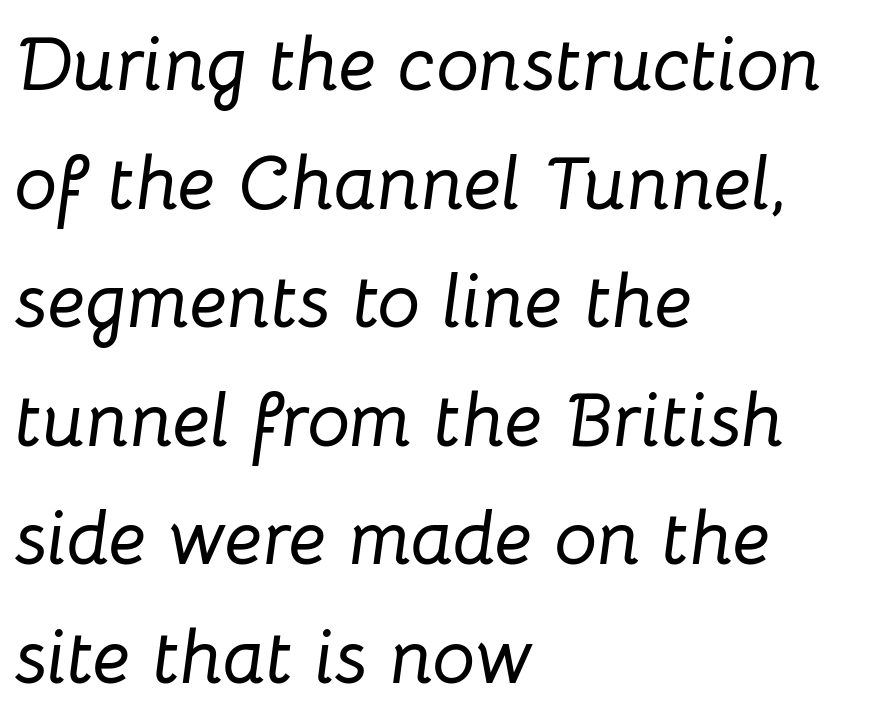
Q: Is the text italic (slanted)? A: Yes, it leans right by about 8 degrees.
Q: Is the text underlined? A: No.
Q: How is the paragraph aligned? A: Left-aligned.
Q: Is the spacing between letters normal or unusually wide? A: Normal.
Q: Is the spacing between lines tight, normal or loose? A: Normal.
Q: Width (condensed, normal, or wide)? A: Normal.
Q: Stroke contrast? A: Low.
Q: x-height? A: Medium.
Q: Monospaced? A: No.
